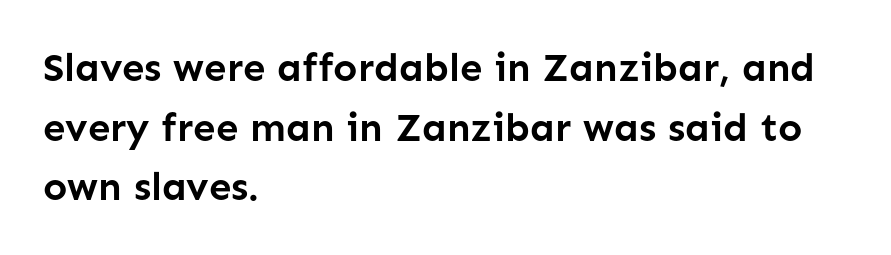
Q: Is the text bold? A: Yes.
Q: Is the text italic (slanted)? A: No, it is upright.
Q: Is the typeface a serif or a sans-serif typeface? A: Sans-serif.
Q: Is the text underlined? A: No.
Q: How is the paragraph aligned? A: Left-aligned.
Q: Is the spacing between letters normal or unusually wide? A: Normal.
Q: Is the spacing between lines tight, normal or loose? A: Normal.
Q: Width (condensed, normal, or wide)? A: Normal.
Q: Stroke contrast? A: Low.
Q: x-height? A: Medium.
Q: Monospaced? A: No.
